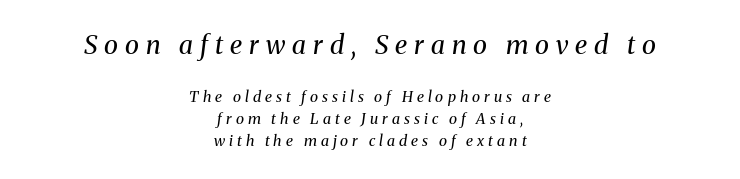
The image shows 26 px text type, italic (leaning right); set centered, normal line spacing (1.46x), unusually wide letter spacing (+0.27 em), not underlined; the first (top) block is 1.73x larger.
